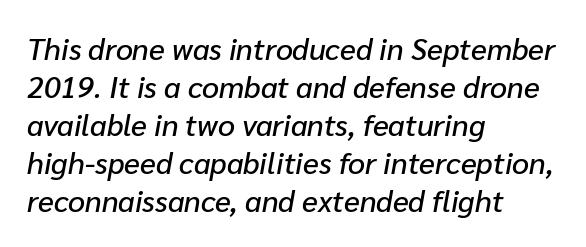
Q: Is the text italic (slanted)? A: Yes, it leans right by about 10 degrees.
Q: Is the text underlined? A: No.
Q: How is the paragraph aligned? A: Left-aligned.
Q: Is the spacing between letters normal or unusually wide? A: Normal.
Q: Is the spacing between lines tight, normal or loose? A: Normal.
Q: Width (condensed, normal, or wide)? A: Normal.
Q: Stroke contrast? A: Low.
Q: x-height? A: Medium.
Q: Monospaced? A: No.
